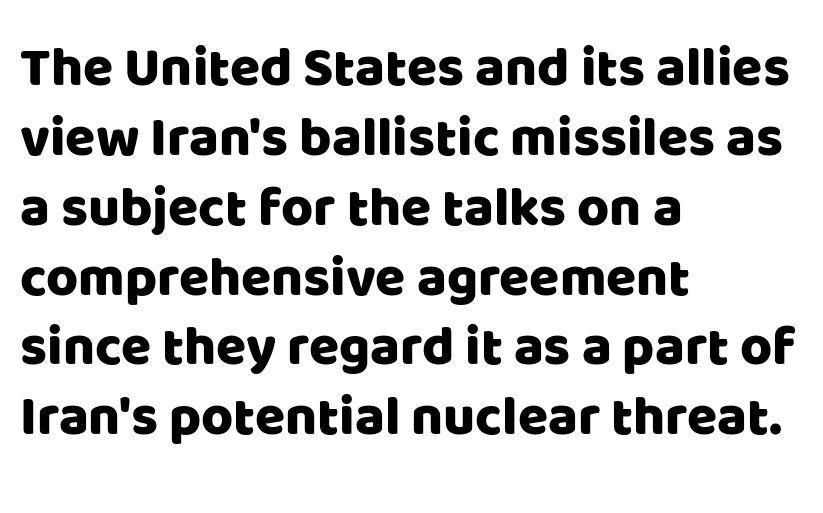
{"serif": "no", "italic": "no", "width": "normal", "stroke_contrast": "low", "x_height": "large", "monospaced": "no", "underline": "no", "align": "left", "line_spacing": "normal", "line_spacing_ratio": 1.27, "letter_spacing": "normal", "letter_spacing_em": 0.0, "glyph_px": 55}
